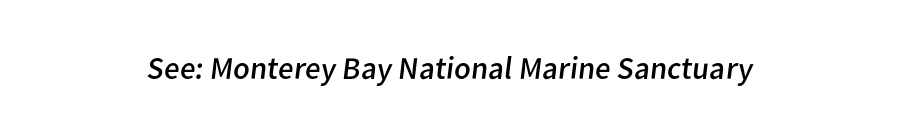
Q: Is the text bold? A: No.
Q: Is the typeface a serif or a sans-serif typeface? A: Sans-serif.
Q: Is the text underlined? A: No.
Q: Is the spacing between letters normal or unusually wide? A: Normal.
Q: Width (condensed, normal, or wide)? A: Normal.
Q: Stroke contrast? A: Low.
Q: x-height? A: Medium.
Q: Monospaced? A: No.
